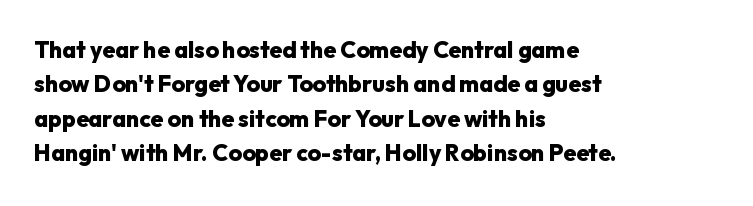
Q: Is the text bold? A: Yes.
Q: Is the text italic (slanted)? A: No, it is upright.
Q: Is the text underlined? A: No.
Q: How is the paragraph aligned? A: Left-aligned.
Q: Is the spacing between letters normal or unusually wide? A: Normal.
Q: Is the spacing between lines tight, normal or loose? A: Normal.
